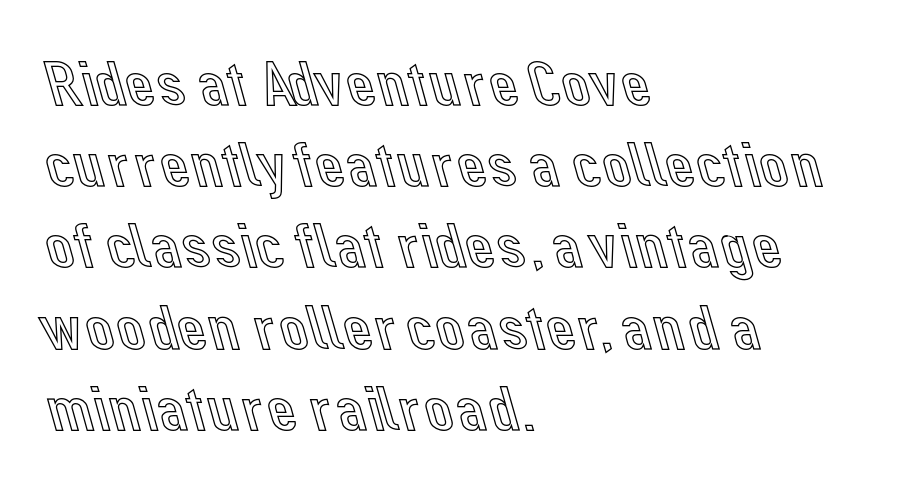
Each new line begins a customary step beneath the previous one. The line texture is even and compact thanks to regular tracking. The words here are not underlined. This sample has the flowing, uneven cadence of proportional lettering. Left-aligned paragraph, ragged on the right.
